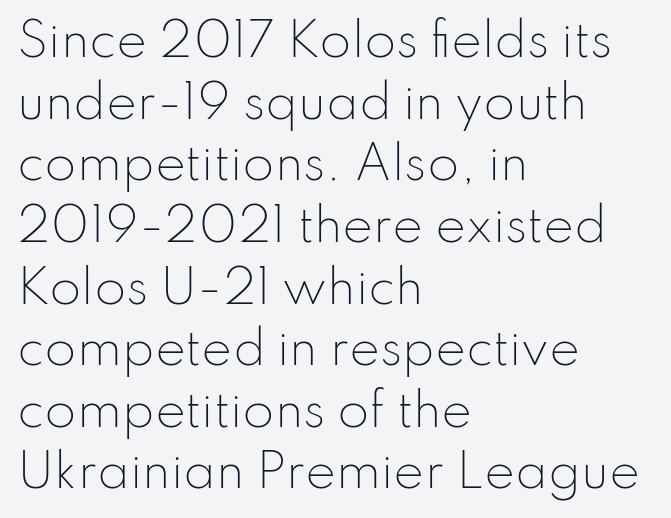
The image shows 46 px light sans-serif type, upright; set left-aligned, normal line spacing (1.34x), normal letter spacing, not underlined; low stroke contrast and a small x-height.
